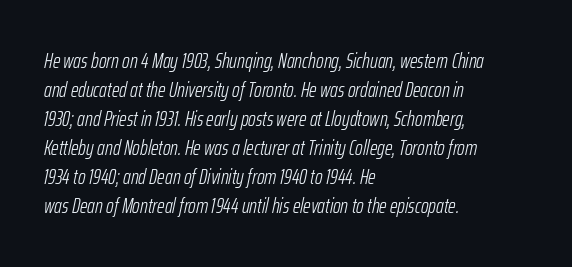
The space between consecutive lines is moderate. The space directly below the letters is spotless. The lettering tilts uniformly, giving the passage an italic look. Spacing between characters is what you'd get straight out of the box.
